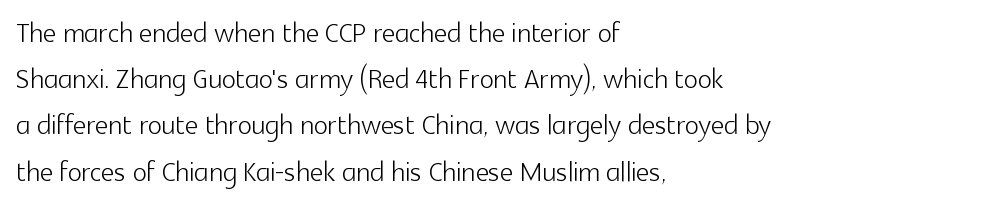
{"serif": "no", "italic": "no", "bold": "no", "weight": "light", "width": "normal", "x_height": "medium", "monospaced": "no", "underline": "no", "align": "left", "line_spacing": "normal", "line_spacing_ratio": 1.25, "letter_spacing": "normal", "letter_spacing_em": 0.0, "glyph_px": 37}
